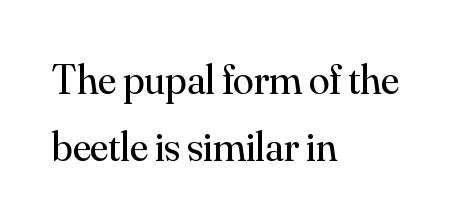
Descenders are the only things crossing below the line. Unlike a clean sans, this face finishes its strokes with serifs. Varying glyph widths throughout — classic text-font behaviour. Do the letters lean? They stand straight. The weight would be labelled regular, book, light, or lighter still. Evenly set lines give the paragraph a standard silhouette.
